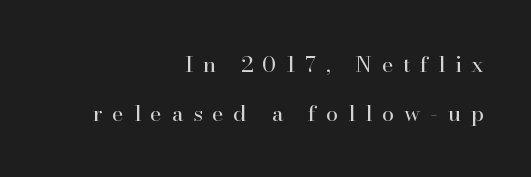
Has an underline been added? It has not. Characters follow at a spacing far wider than the type designer built in. The compositor pushed each line to the right boundary. When letters stand straight like this, we call the style roman or upright.
